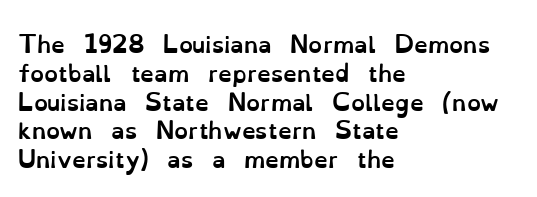
The image shows 22 px bold type, upright; set left-aligned, normal line spacing (1.31x), normal letter spacing, not underlined.
